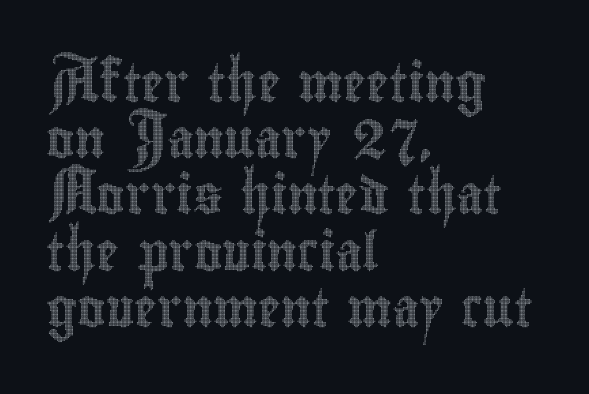
Q: Is the text italic (slanted)? A: No, it is upright.
Q: Is the text underlined? A: No.
Q: How is the paragraph aligned? A: Left-aligned.
Q: Is the spacing between letters normal or unusually wide? A: Normal.
Q: Is the spacing between lines tight, normal or loose? A: Normal.
Q: Width (condensed, normal, or wide)? A: Condensed.
Q: x-height? A: Small.
Q: Monospaced? A: No.
